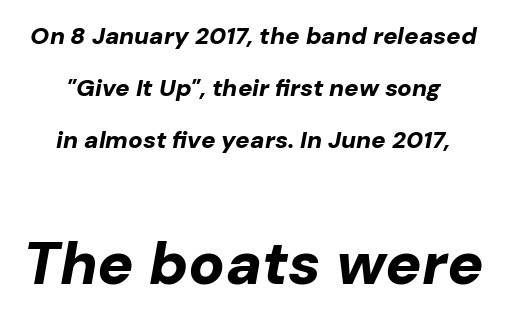
Q: Is the text bold? A: Yes.
Q: Is the text italic (slanted)? A: Yes, it leans right by about 10 degrees.
Q: Is the text underlined? A: No.
Q: How is the paragraph aligned? A: Centered.
Q: Is the spacing between letters normal or unusually wide? A: Normal.
Q: Is the spacing between lines tight, normal or loose? A: Loose.
Q: Which block of text is set in a larger size, the first (top) or the second (bottom)? A: The second (bottom) one.
Q: Width (condensed, normal, or wide)? A: Normal.
Q: Stroke contrast? A: Low.
Q: x-height? A: Medium.
Q: Monospaced? A: No.
